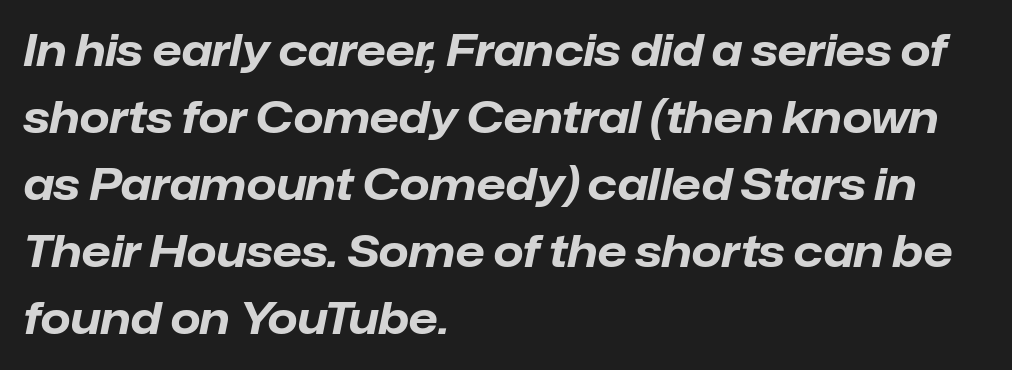
{"italic": "yes", "lean": "right", "slant_degrees": 12, "bold": "yes", "weight": "bold", "width": "normal", "stroke_contrast": "low", "x_height": "medium", "monospaced": "no", "underline": "no", "align": "left", "line_spacing": "normal", "line_spacing_ratio": 1.56, "letter_spacing": "normal", "letter_spacing_em": 0.0, "glyph_px": 43}
